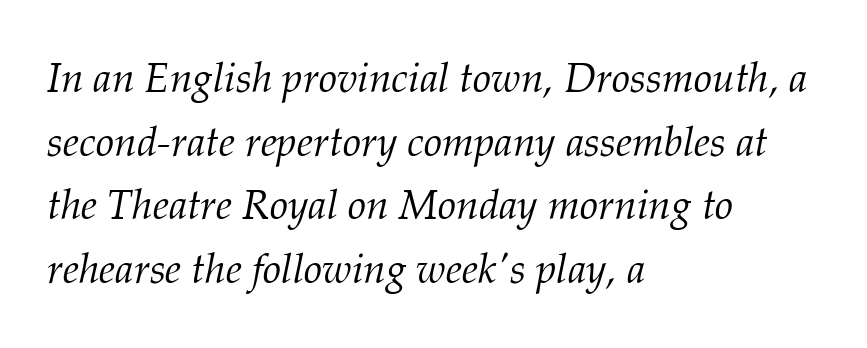
The image shows 41 px light serif type, italic (leaning right); set left-aligned, normal line spacing (1.55x), normal letter spacing, not underlined; medium stroke contrast and a medium x-height.
